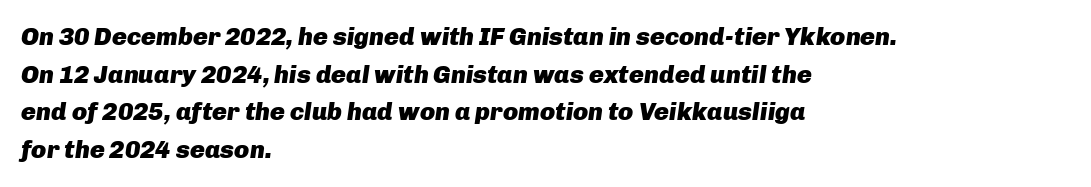
Q: Is the text bold? A: Yes.
Q: Is the text italic (slanted)? A: Yes, it leans right by about 8 degrees.
Q: Is the text underlined? A: No.
Q: How is the paragraph aligned? A: Left-aligned.
Q: Is the spacing between letters normal or unusually wide? A: Normal.
Q: Is the spacing between lines tight, normal or loose? A: Normal.
